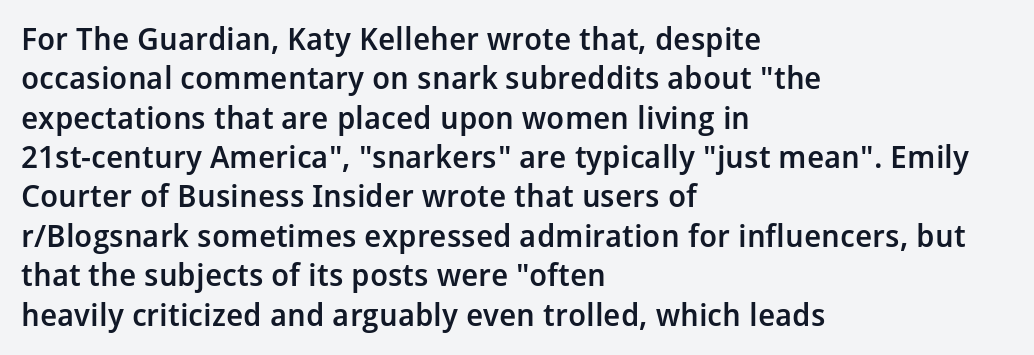
Q: Is the text bold? A: Semi-bold.
Q: Is the text italic (slanted)? A: No, it is upright.
Q: Is the typeface a serif or a sans-serif typeface? A: Sans-serif.
Q: Is the text underlined? A: No.
Q: How is the paragraph aligned? A: Left-aligned.
Q: Is the spacing between letters normal or unusually wide? A: Normal.
Q: Is the spacing between lines tight, normal or loose? A: Normal.
Q: Width (condensed, normal, or wide)? A: Normal.
Q: Stroke contrast? A: Low.
Q: x-height? A: Medium.
Q: Monospaced? A: No.
